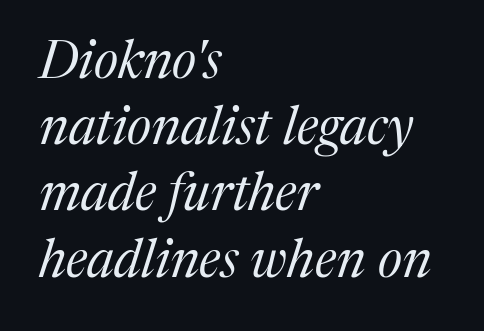
The image shows 53 px regular-weight serif type, italic (leaning right); set left-aligned, normal line spacing (1.25x), normal letter spacing, not underlined; medium stroke contrast and a medium x-height.
